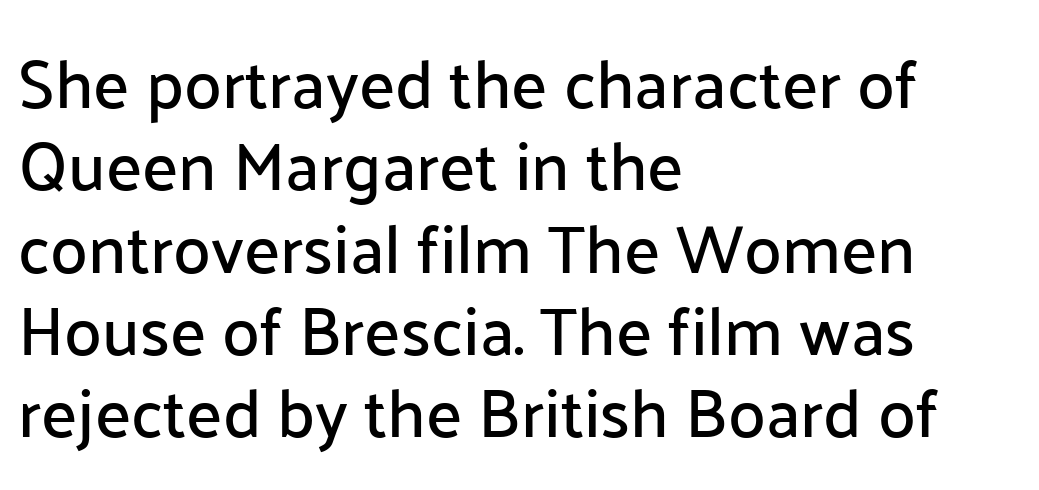
{"serif": "no", "italic": "no", "width": "normal", "stroke_contrast": "low", "x_height": "medium", "monospaced": "no", "underline": "no", "align": "left", "line_spacing_ratio": 1.21, "letter_spacing": "normal", "letter_spacing_em": 0.0, "glyph_px": 68}
